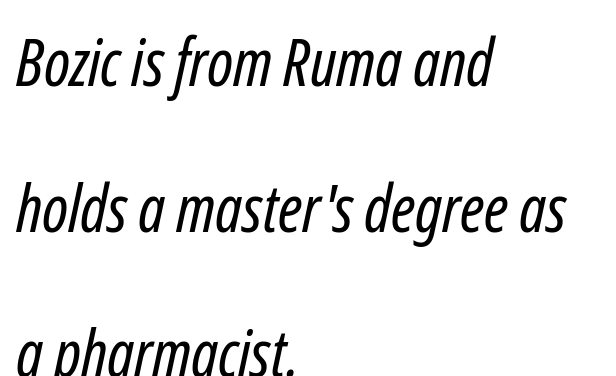
The image shows 65 px regular-weight, condensed sans-serif type; set left-aligned, loose line spacing (2.24x), normal letter spacing, not underlined; low stroke contrast and a medium x-height.
